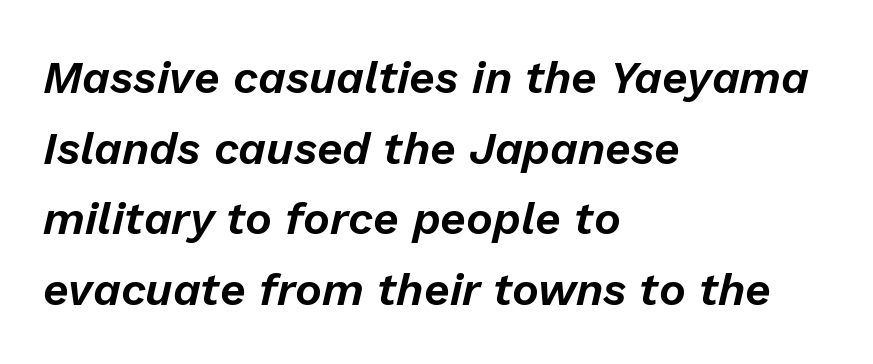
The image shows 45 px text type, italic (leaning right); set left-aligned, normal line spacing (1.57x), normal letter spacing, not underlined; low stroke contrast and a medium x-height.
